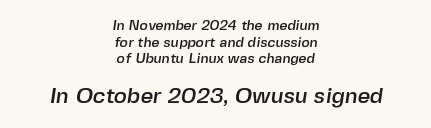
{"underline": "no", "align": "center", "line_spacing_ratio": 1.18, "letter_spacing": "normal", "letter_spacing_em": 0.0, "larger_block": "second", "size_ratio": 1.57, "glyph_px": 22}
